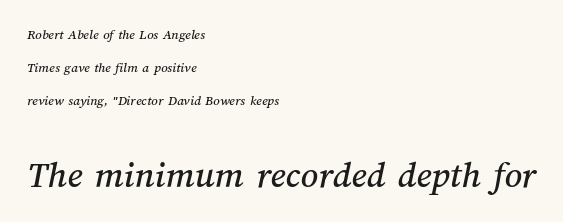
{"width": "normal", "stroke_contrast": "medium", "x_height": "medium", "monospaced": "no", "underline": "no", "align": "left", "line_spacing": "loose", "line_spacing_ratio": 2.34, "letter_spacing": "normal", "letter_spacing_em": 0.0, "larger_block": "second", "size_ratio": 2.71, "glyph_px": 38}
